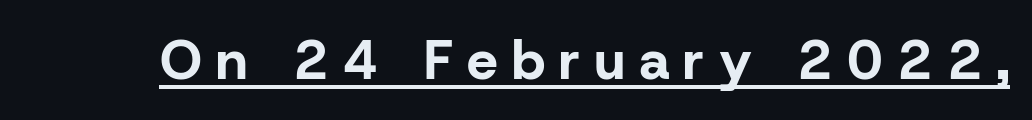
{"serif": "no", "italic": "no", "bold": "yes", "weight": "bold", "width": "normal", "stroke_contrast": "low", "x_height": "medium", "monospaced": "no", "underline": "yes", "letter_spacing": "wide", "letter_spacing_em": 0.26, "glyph_px": 55}
